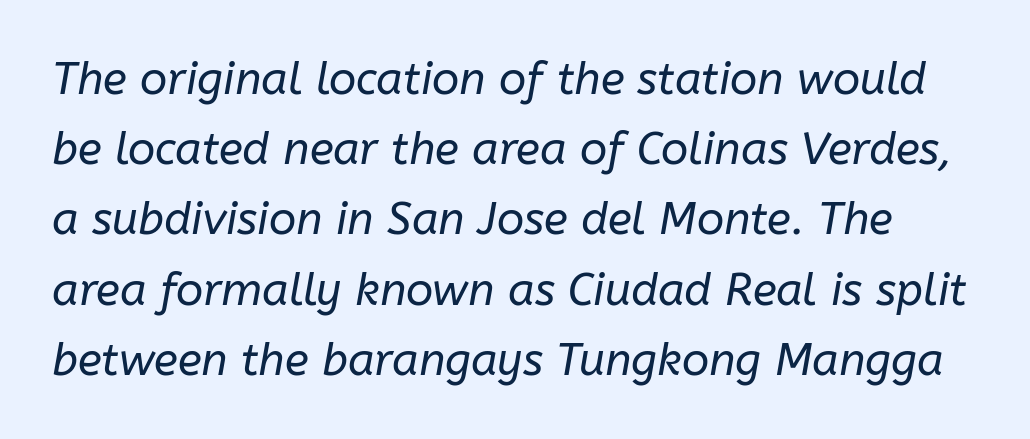
{"italic": "yes", "lean": "right", "slant_degrees": 10, "bold": "no", "weight": "regular", "width": "normal", "stroke_contrast": "low", "x_height": "medium", "monospaced": "no", "underline": "no", "line_spacing": "normal", "line_spacing_ratio": 1.56, "letter_spacing": "normal", "letter_spacing_em": 0.0, "glyph_px": 45}
